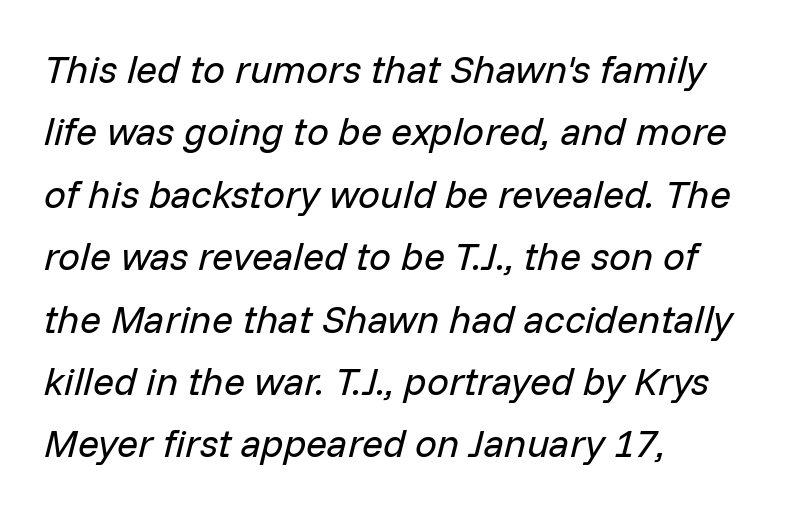
The image shows 39 px regular-weight type, italic (leaning right); set left-aligned, normal line spacing (1.6x), normal letter spacing, not underlined; low stroke contrast and a medium x-height.
